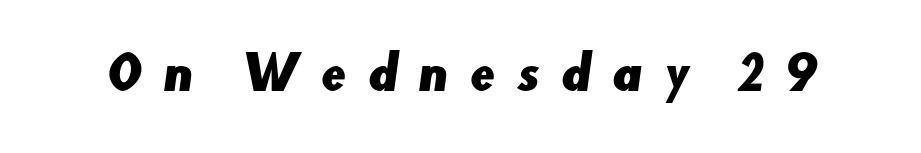
Q: Is the typeface a serif or a sans-serif typeface? A: Sans-serif.
Q: Is the text underlined? A: No.
Q: Is the spacing between letters normal or unusually wide? A: Unusually wide.
Q: Width (condensed, normal, or wide)? A: Normal.
Q: Stroke contrast? A: Low.
Q: x-height? A: Small.
Q: Monospaced? A: No.
